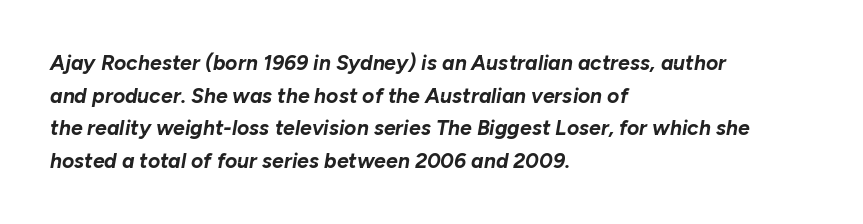
Q: Is the text bold? A: Yes.
Q: Is the text italic (slanted)? A: Yes, it leans right by about 10 degrees.
Q: Is the text underlined? A: No.
Q: How is the paragraph aligned? A: Left-aligned.
Q: Is the spacing between letters normal or unusually wide? A: Normal.
Q: Is the spacing between lines tight, normal or loose? A: Normal.
